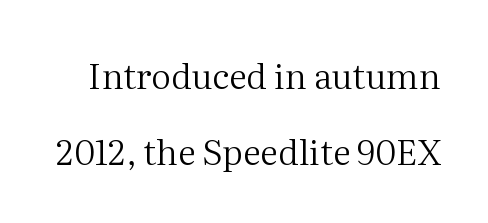
Q: Is the text bold? A: No.
Q: Is the text italic (slanted)? A: No, it is upright.
Q: Is the typeface a serif or a sans-serif typeface? A: Serif.
Q: Is the text underlined? A: No.
Q: Is the spacing between letters normal or unusually wide? A: Normal.
Q: Is the spacing between lines tight, normal or loose? A: Loose.
Q: Width (condensed, normal, or wide)? A: Normal.
Q: Stroke contrast? A: Medium.
Q: x-height? A: Medium.
Q: Monospaced? A: No.
